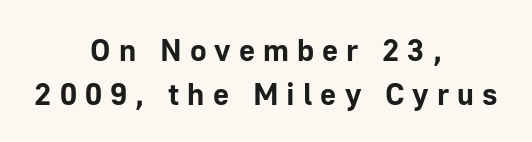
{"serif": "no", "italic": "no", "bold": "yes", "weight": "bold", "width": "normal", "stroke_contrast": "low", "x_height": "medium", "monospaced": "no", "underline": "no", "align": "center", "line_spacing": "normal", "line_spacing_ratio": 1.41, "letter_spacing": "wide", "letter_spacing_em": 0.26, "glyph_px": 31}
